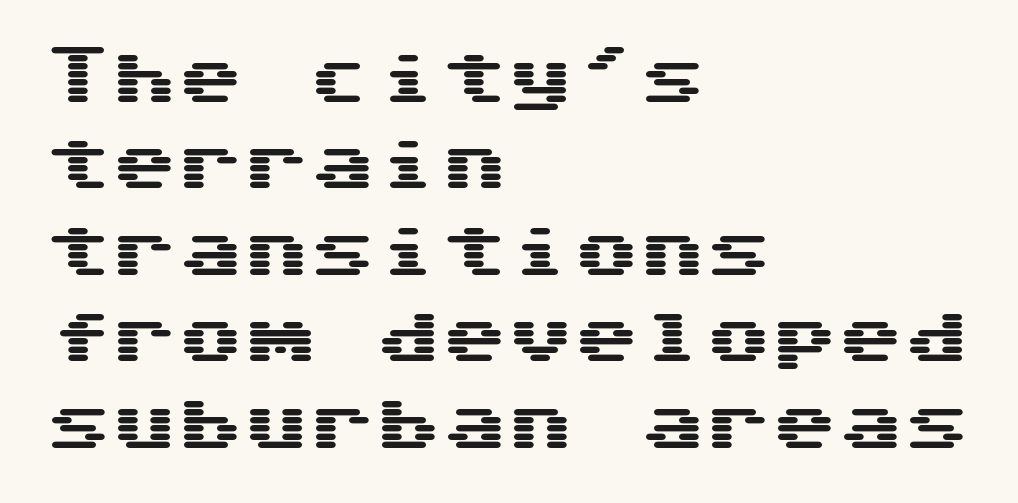
The image shows 66 px wide sans-serif type, upright, monospaced; set left-aligned, normal line spacing (1.31x), normal letter spacing, not underlined; medium stroke contrast and a medium x-height.
